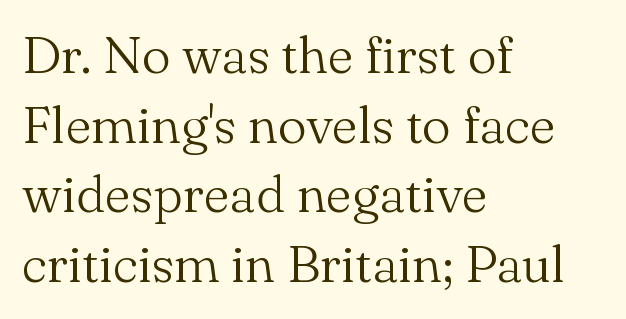
Teacher's note: observe the even left margin — that is flush-left alignment. Summary of vertical rhythm: regular, with standard interline spacing. A typesetter would call this proportional, since set widths differ per character. The specimen omits any rule beneath the text block's lines. The font sits on the lighter half of the weight spectrum, regular included.
